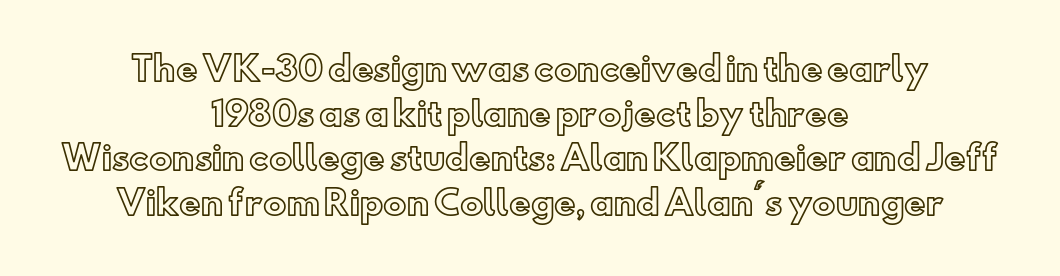
Q: Is the text italic (slanted)? A: No, it is upright.
Q: Is the text underlined? A: No.
Q: How is the paragraph aligned? A: Centered.
Q: Is the spacing between letters normal or unusually wide? A: Normal.
Q: Is the spacing between lines tight, normal or loose? A: Normal.
Q: Width (condensed, normal, or wide)? A: Normal.
Q: x-height? A: Small.
Q: Monospaced? A: No.
